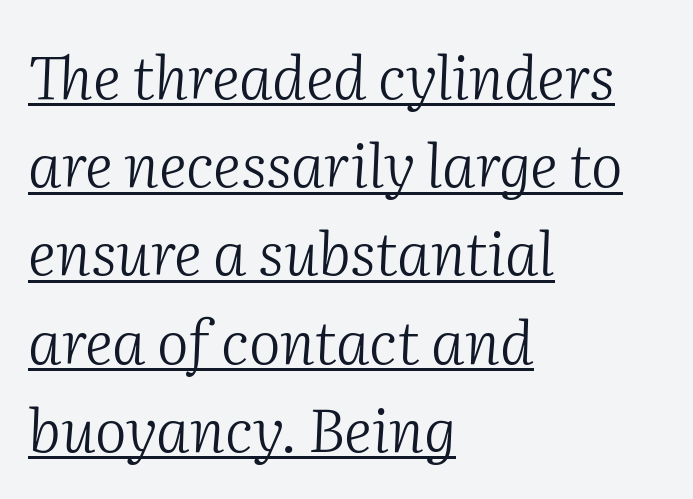
Q: Is the text bold? A: No.
Q: Is the text italic (slanted)? A: Yes, it leans right by about 2 degrees.
Q: Is the typeface a serif or a sans-serif typeface? A: Serif.
Q: Is the text underlined? A: Yes.
Q: How is the paragraph aligned? A: Left-aligned.
Q: Is the spacing between letters normal or unusually wide? A: Normal.
Q: Is the spacing between lines tight, normal or loose? A: Normal.
Q: Width (condensed, normal, or wide)? A: Normal.
Q: Stroke contrast? A: Medium.
Q: x-height? A: Medium.
Q: Monospaced? A: No.
